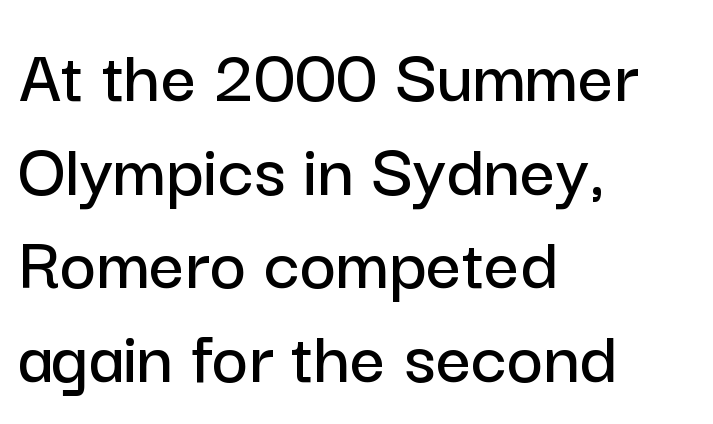
{"serif": "no", "italic": "no", "width": "normal", "stroke_contrast": "low", "x_height": "medium", "monospaced": "no", "underline": "no", "align": "left", "line_spacing_ratio": 1.2, "letter_spacing": "normal", "letter_spacing_em": 0.0, "glyph_px": 78}
